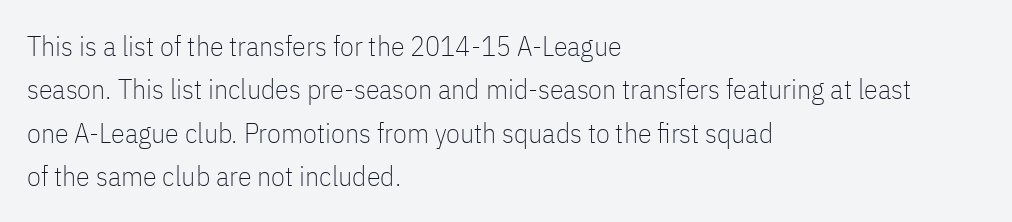
Check where the strokes stop: nothing finishes them off — pure sans. Typeset ragged right — the left edge is the straight one. Looks like regular typesetting: each glyph gets only the width it needs. Caption: standard tracking, unaltered. Students, observe: this is what conventionally led text looks like. Posture: upright roman.
